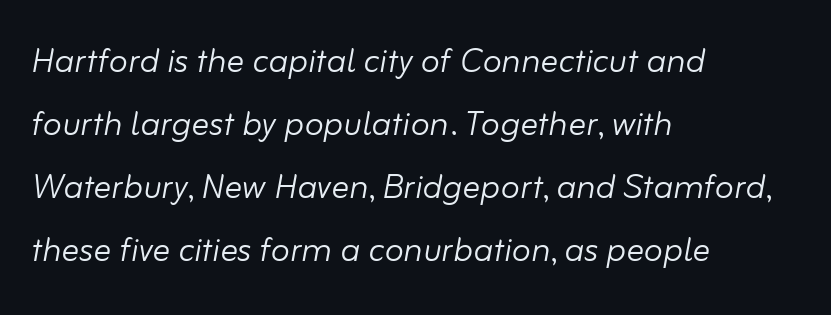
Reading down the column, the eye jumps a familiar distance to each next line. Spacing verdict: proportional, widths tailored to each character. These lines stack with their left ends in a neat column. The strokes are not fattened; the text isn't bold. The type is set solid horizontally, with unmodified tracking. The axis of the letterforms is tilted away from vertical.
